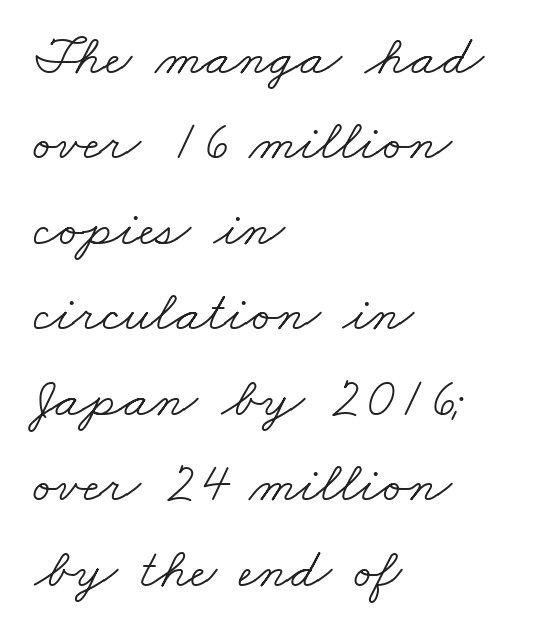
{"serif": "yes", "bold": "no", "weight": "light", "width": "wide", "stroke_contrast": "low", "x_height": "small", "monospaced": "no", "underline": "no", "align": "left", "line_spacing": "normal", "line_spacing_ratio": 1.5, "letter_spacing": "normal", "letter_spacing_em": 0.0, "glyph_px": 57}
